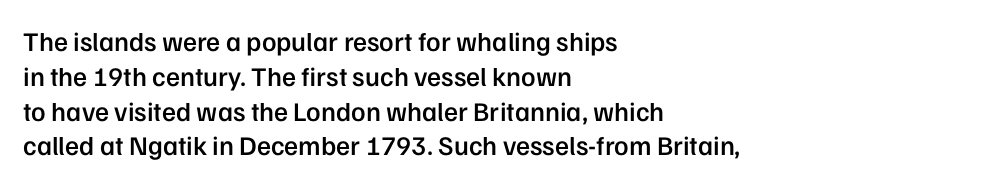
{"italic": "no", "bold": "semi", "underline": "no", "align": "left", "line_spacing": "normal", "line_spacing_ratio": 1.29, "letter_spacing": "normal", "letter_spacing_em": 0.0, "glyph_px": 27}
